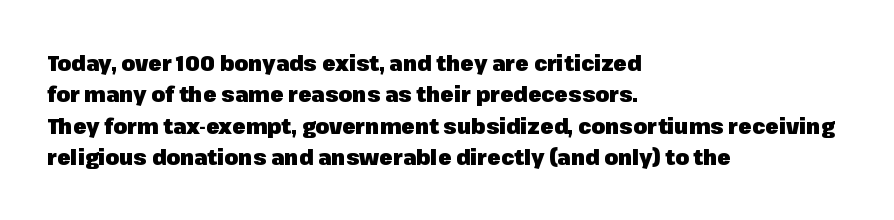
The vertical gap from one line to the next is medium. Bold? Absolutely — the strokes are thick and heavy. Plain, unruled lines of type. The ragged edge is on the right, which tells us the setting is flush left.
